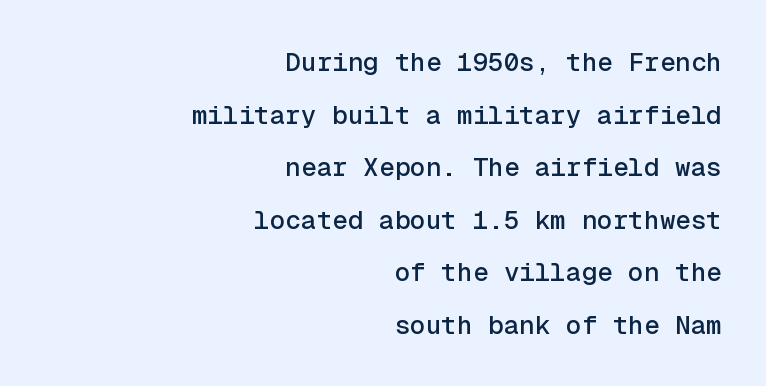
Q: Is the text italic (slanted)? A: No, it is upright.
Q: Is the text underlined? A: No.
Q: How is the paragraph aligned? A: Right-aligned.
Q: Is the spacing between letters normal or unusually wide? A: Normal.
Q: Is the spacing between lines tight, normal or loose? A: Loose.
